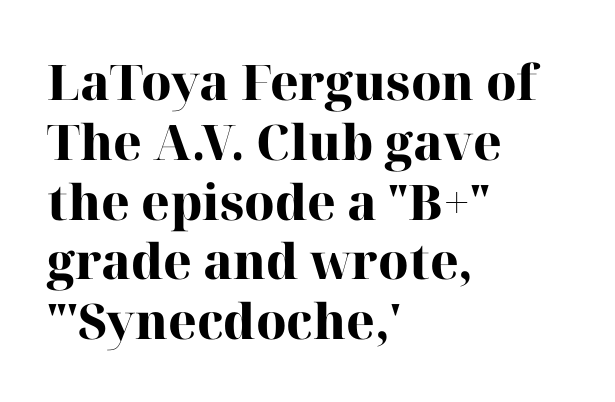
Q: Is the text bold? A: Yes.
Q: Is the text italic (slanted)? A: No, it is upright.
Q: Is the typeface a serif or a sans-serif typeface? A: Serif.
Q: Is the text underlined? A: No.
Q: How is the paragraph aligned? A: Left-aligned.
Q: Is the spacing between letters normal or unusually wide? A: Normal.
Q: Width (condensed, normal, or wide)? A: Normal.
Q: Stroke contrast? A: High.
Q: x-height? A: Medium.
Q: Monospaced? A: No.
